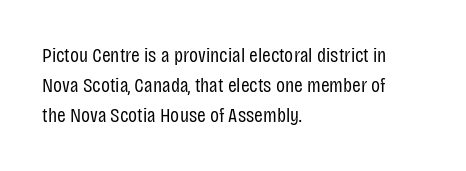
Q: Is the text bold? A: No.
Q: Is the text italic (slanted)? A: No, it is upright.
Q: Is the text underlined? A: No.
Q: How is the paragraph aligned? A: Left-aligned.
Q: Is the spacing between letters normal or unusually wide? A: Normal.
Q: Is the spacing between lines tight, normal or loose? A: Normal.
